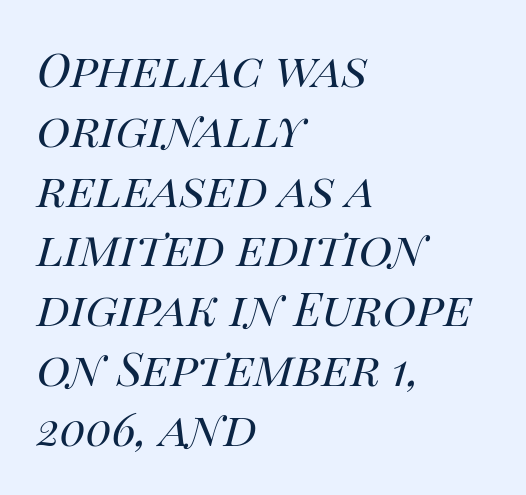
The image shows 46 px regular-weight type, italic (leaning right); set left-aligned, normal line spacing (1.3x), normal letter spacing, not underlined; high stroke contrast and a large x-height.
